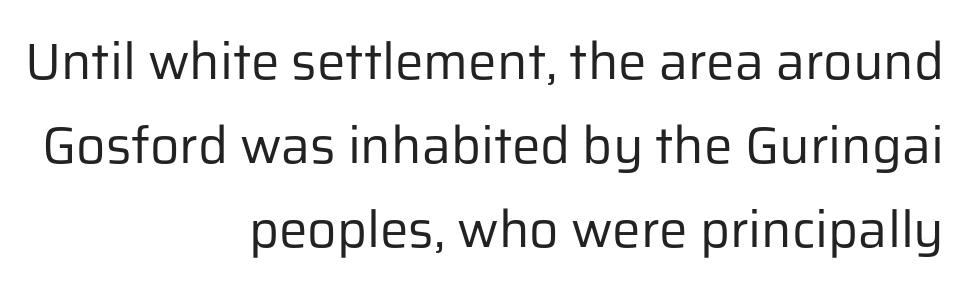
Q: Is the text bold? A: No.
Q: Is the text italic (slanted)? A: No, it is upright.
Q: Is the typeface a serif or a sans-serif typeface? A: Sans-serif.
Q: Is the text underlined? A: No.
Q: How is the paragraph aligned? A: Right-aligned.
Q: Is the spacing between letters normal or unusually wide? A: Normal.
Q: Is the spacing between lines tight, normal or loose? A: Normal.
Q: Width (condensed, normal, or wide)? A: Normal.
Q: Stroke contrast? A: Low.
Q: x-height? A: Medium.
Q: Monospaced? A: No.
